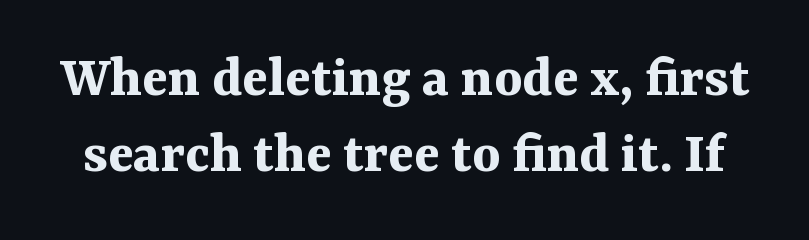
{"serif": "yes", "italic": "no", "bold": "yes", "weight": "bold", "width": "normal", "stroke_contrast": "medium", "x_height": "medium", "monospaced": "no", "underline": "no", "line_spacing": "normal", "line_spacing_ratio": 1.27, "letter_spacing": "normal", "letter_spacing_em": 0.0, "glyph_px": 60}
